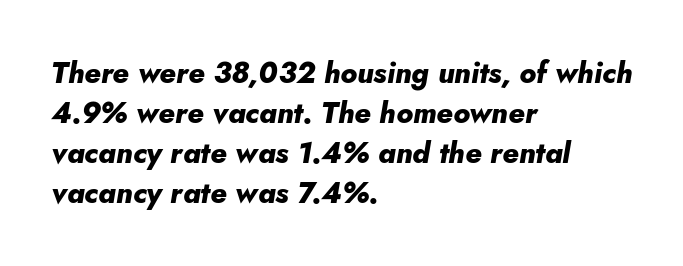
What's the leading like? Ordinary, nothing unusual. The lines in this sample share a left origin and differ only in where they stop. This rendering features lettering with no underline. Here the designer chose a conventional face with non-uniform glyph widths. The gaps between neighbouring characters are ordinary and unremarkable. Emphasis by weight is at full strength: bold.
